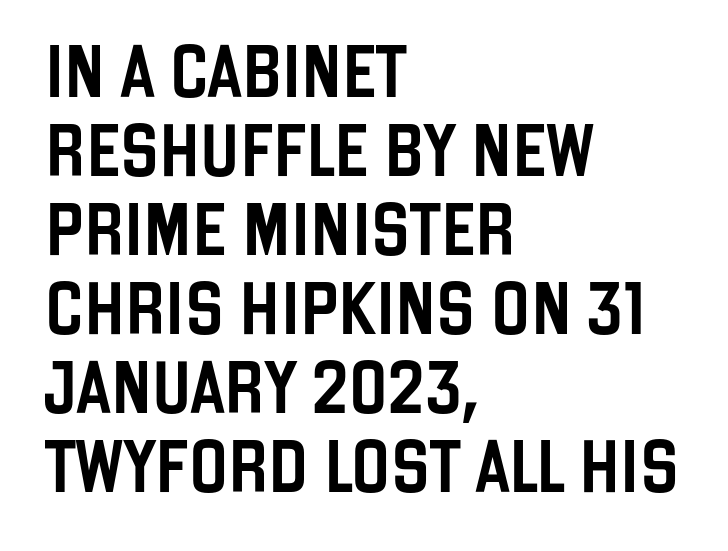
{"serif": "no", "italic": "no", "width": "condensed", "stroke_contrast": "low", "x_height": "large", "monospaced": "no", "underline": "no", "align": "left", "line_spacing": "normal", "line_spacing_ratio": 1.52, "letter_spacing": "normal", "letter_spacing_em": 0.0, "glyph_px": 52}
